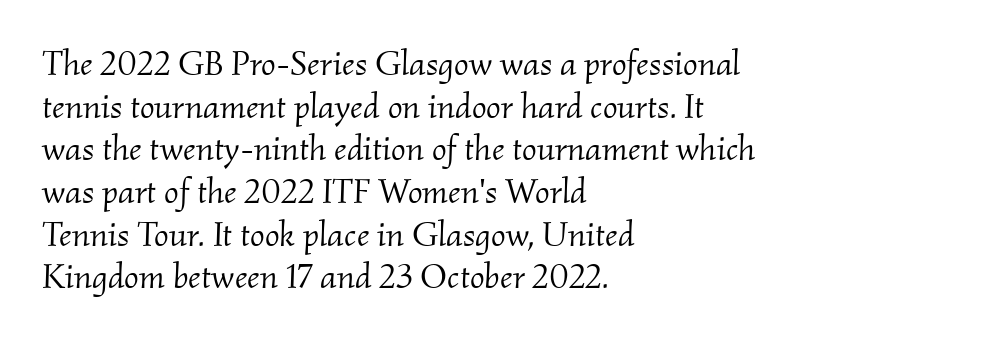
{"serif": "yes", "italic": "yes", "lean": "right", "slant_degrees": 2, "bold": "no", "weight": "light", "width": "normal", "stroke_contrast": "medium", "x_height": "small", "monospaced": "no", "underline": "no", "align": "left", "line_spacing_ratio": 1.22, "letter_spacing": "normal", "letter_spacing_em": 0.0, "glyph_px": 35}
